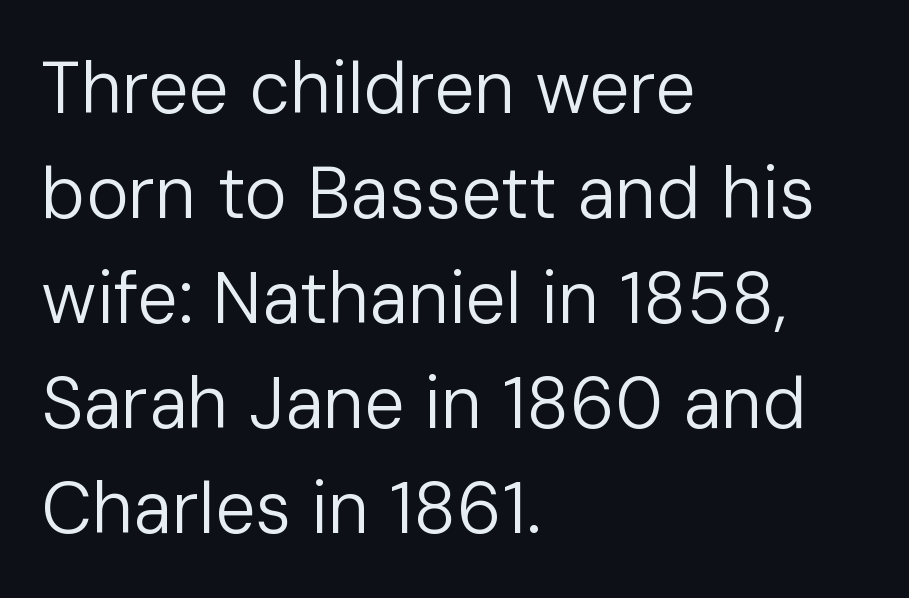
The image shows 72 px regular-weight sans-serif type, upright; set left-aligned, normal line spacing (1.46x), normal letter spacing, not underlined; low stroke contrast and a medium x-height.
